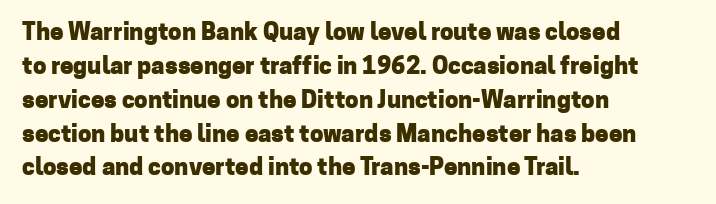
{"italic": "no", "bold": "yes", "underline": "no", "align": "left", "line_spacing": "normal", "line_spacing_ratio": 1.41, "letter_spacing": "normal", "letter_spacing_em": 0.0, "glyph_px": 24}
